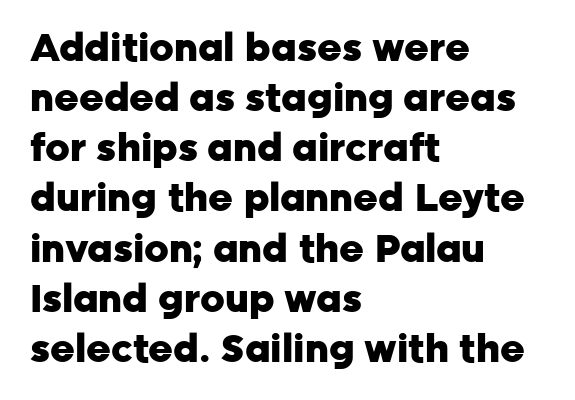
Typeset ragged right — the left edge is the straight one. Does the leading feel generous? No, just average. Strokes here are thick enough to call this a true bold. The passage shown is typed in a proportional face where columns would drift.
